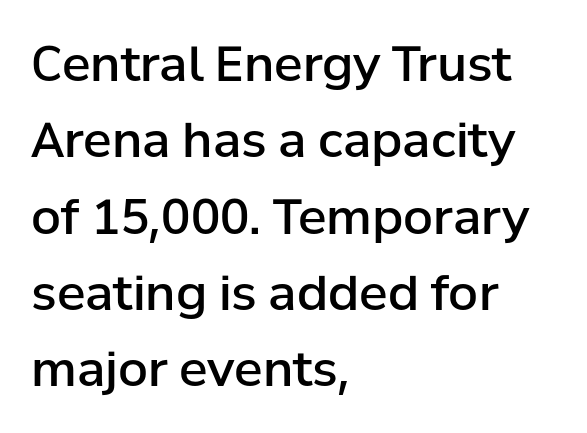
{"serif": "no", "italic": "no", "bold": "semi", "weight": "semibold", "width": "normal", "stroke_contrast": "low", "x_height": "medium", "monospaced": "no", "underline": "no", "align": "left", "line_spacing": "normal", "line_spacing_ratio": 1.59, "letter_spacing": "normal", "letter_spacing_em": 0.0, "glyph_px": 48}
